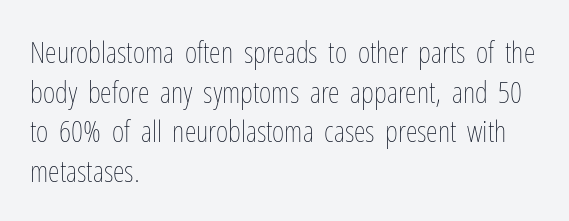
The image shows 30 px thin, condensed type, upright; set left-aligned, normal line spacing (1.32x), normal letter spacing, not underlined; low stroke contrast and a medium x-height.
